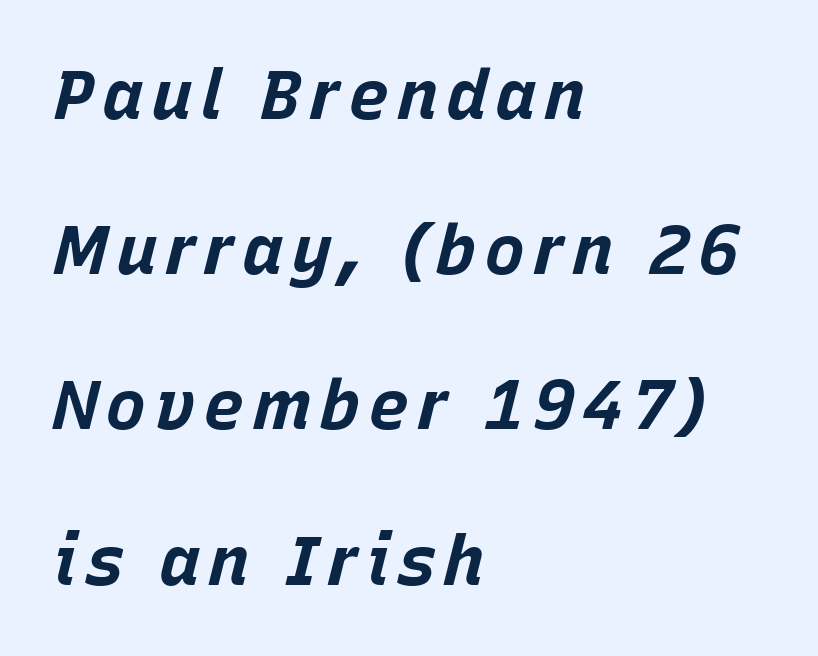
Q: Is the text bold? A: Yes.
Q: Is the text italic (slanted)? A: Yes, it leans right by about 15 degrees.
Q: Is the text underlined? A: No.
Q: How is the paragraph aligned? A: Left-aligned.
Q: Is the spacing between lines tight, normal or loose? A: Loose.
Q: Width (condensed, normal, or wide)? A: Normal.
Q: Stroke contrast? A: Low.
Q: x-height? A: Large.
Q: Monospaced? A: No.
